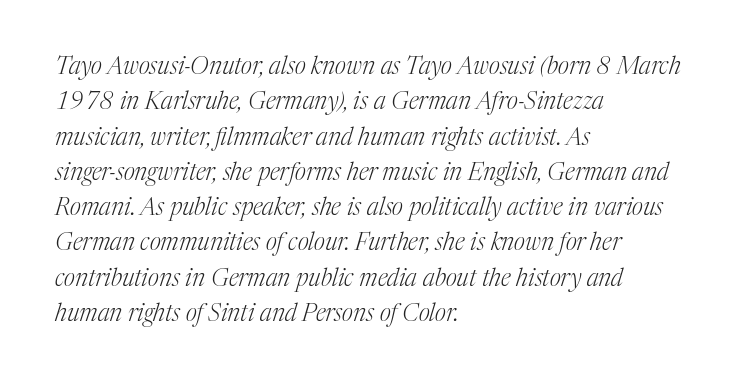
The image shows 24 px text type, italic (leaning right); set left-aligned, normal line spacing (1.47x), normal letter spacing, not underlined.
